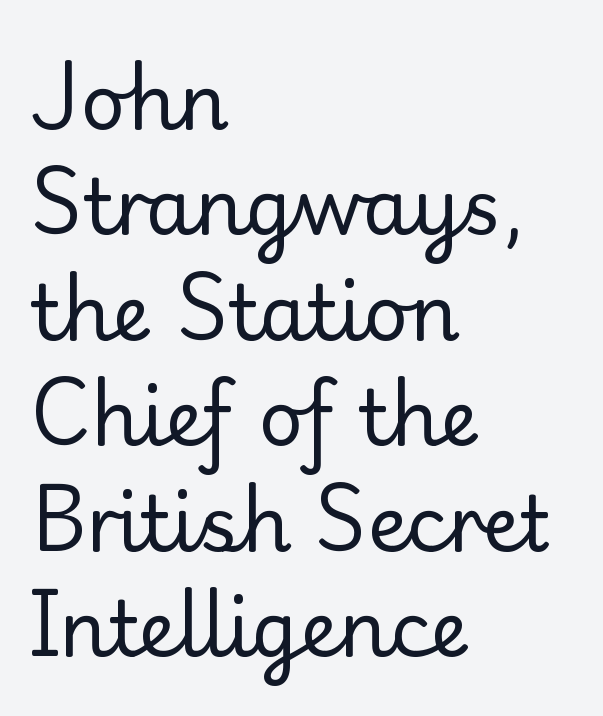
The image shows 77 px regular-weight serif type, upright; set left-aligned, normal line spacing (1.37x), normal letter spacing, not underlined; low stroke contrast and a small x-height.
